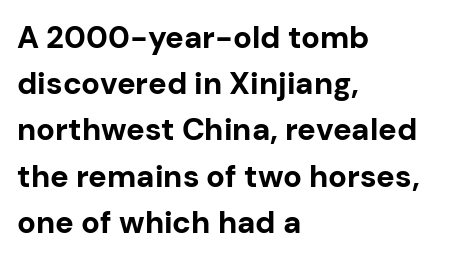
Q: Is the text bold? A: Yes.
Q: Is the text italic (slanted)? A: No, it is upright.
Q: Is the typeface a serif or a sans-serif typeface? A: Sans-serif.
Q: Is the text underlined? A: No.
Q: How is the paragraph aligned? A: Left-aligned.
Q: Is the spacing between letters normal or unusually wide? A: Normal.
Q: Is the spacing between lines tight, normal or loose? A: Normal.
Q: Width (condensed, normal, or wide)? A: Normal.
Q: Stroke contrast? A: Low.
Q: x-height? A: Medium.
Q: Monospaced? A: No.
